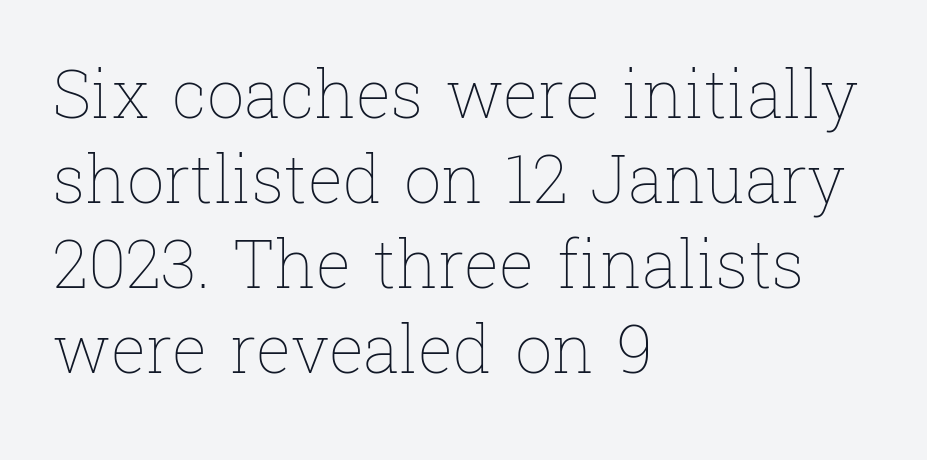
The image shows 66 px thin type, upright; set left-aligned, normal line spacing (1.29x), normal letter spacing, not underlined; low stroke contrast and a medium x-height.
